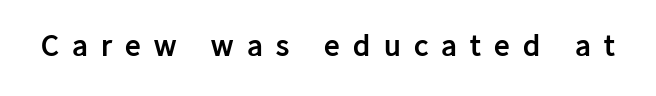
{"serif": "no", "italic": "no", "bold": "yes", "weight": "semibold", "width": "normal", "stroke_contrast": "low", "x_height": "medium", "monospaced": "no", "underline": "no", "letter_spacing": "wide", "letter_spacing_em": 0.43, "glyph_px": 31}
